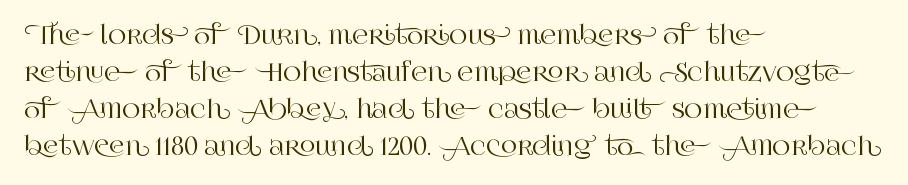
The space beneath each line is pristine and unruled. Compared with typical paragraphs, the rows here are spaced about the same. Notice how the passage keeps a crisp vertical edge on the left only. Short note: letters normally spaced.
